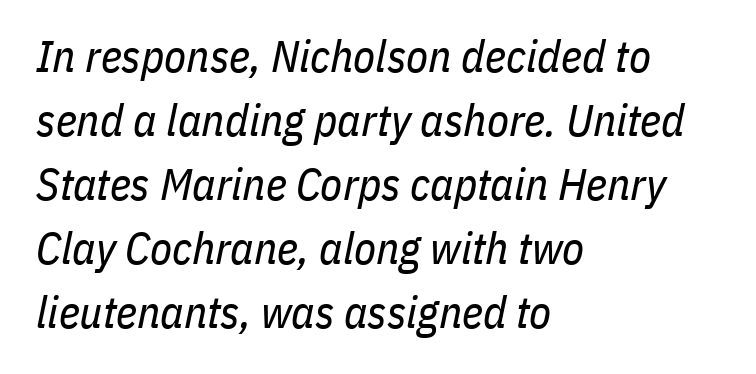
The image shows 45 px regular-weight, condensed type, italic (leaning right); set left-aligned, normal line spacing (1.42x), normal letter spacing, not underlined; low stroke contrast and a medium x-height.
